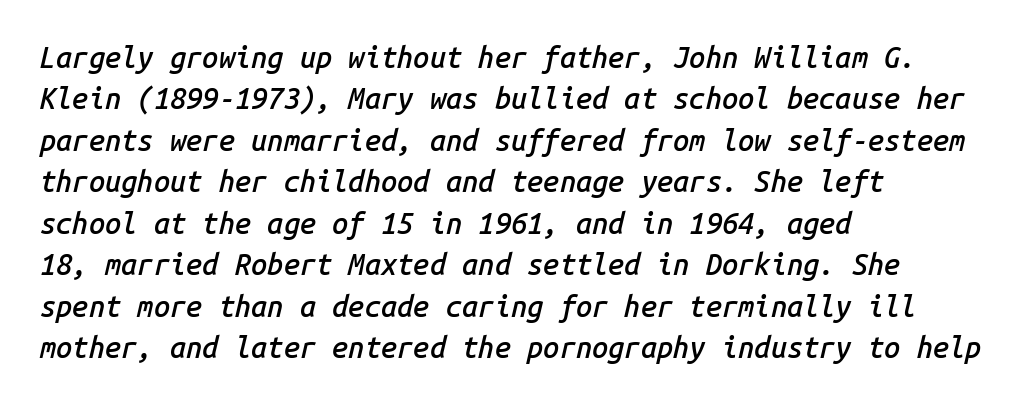
Spacing verdict: monospaced, one width for all characters. Letter spacing: default. Whoever set this chose a conventional vertical rhythm. This is moderately heavy type, rendered in semibold. Each line starts at the same left margin while the right side varies. Looking at the ascenders, they clearly lean.
